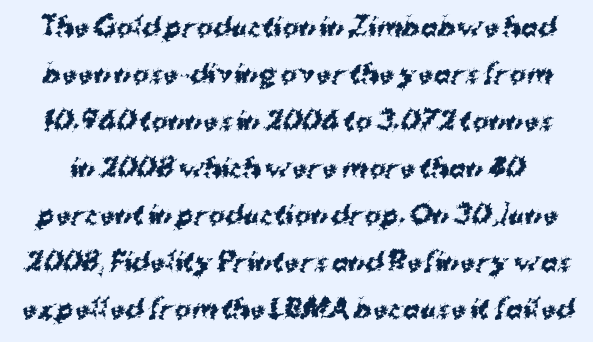
No word sits above an underline. Notice how thick the strokes are: this is what a full bold looks like. The passage shown has conventional tracking throughout.
